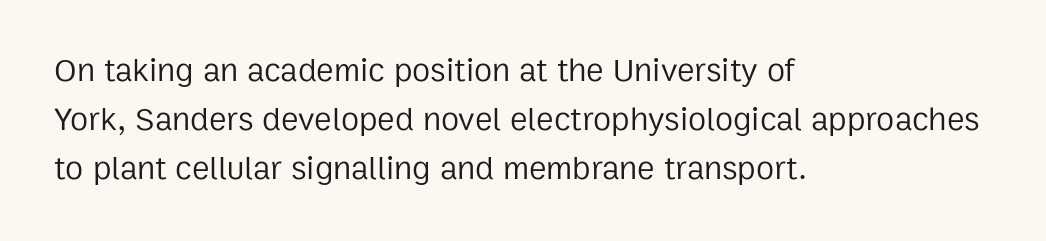
The weight tops out at a normal text grade. The rendering anchors every line to the left-hand side. Any mark beneath the type? The region is blank. Every character sits straight up, as roman type does.
